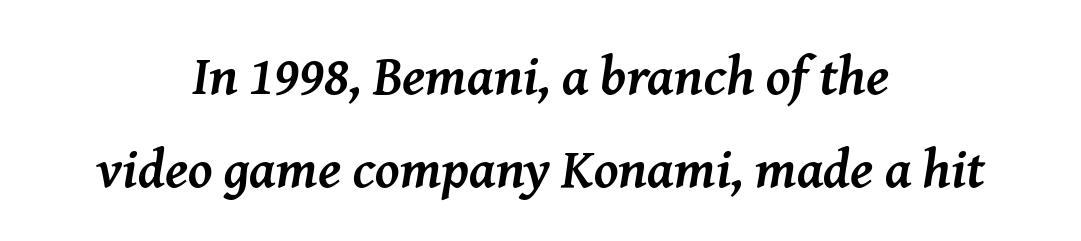
{"serif": "yes", "italic": "yes", "lean": "right", "slant_degrees": 8, "bold": "yes", "weight": "semibold", "width": "normal", "stroke_contrast": "medium", "x_height": "medium", "monospaced": "no", "underline": "no", "align": "center", "line_spacing": "normal", "line_spacing_ratio": 1.69, "letter_spacing": "normal", "letter_spacing_em": 0.0, "glyph_px": 55}
